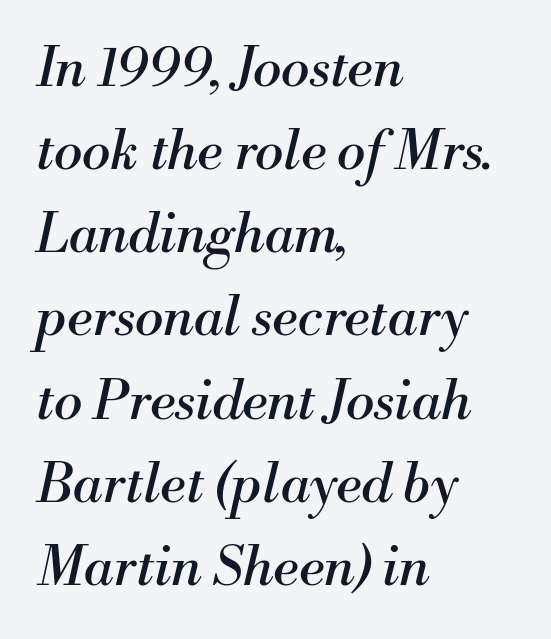
The cut favours lightness, reaching ordinary text weight at its darkest. Examine the stroke ends and you'll spot serifs. The rendering uses natural spacing where letterforms have individual widths. Honestly, the row spacing looks completely unremarkable.
